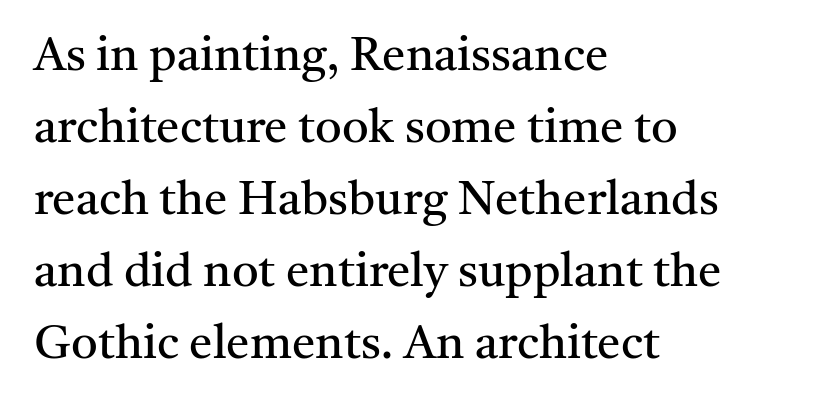
Q: Is the text bold? A: No.
Q: Is the text italic (slanted)? A: No, it is upright.
Q: Is the typeface a serif or a sans-serif typeface? A: Serif.
Q: Is the text underlined? A: No.
Q: How is the paragraph aligned? A: Left-aligned.
Q: Is the spacing between letters normal or unusually wide? A: Normal.
Q: Is the spacing between lines tight, normal or loose? A: Normal.
Q: Width (condensed, normal, or wide)? A: Normal.
Q: Stroke contrast? A: Medium.
Q: x-height? A: Medium.
Q: Monospaced? A: No.
